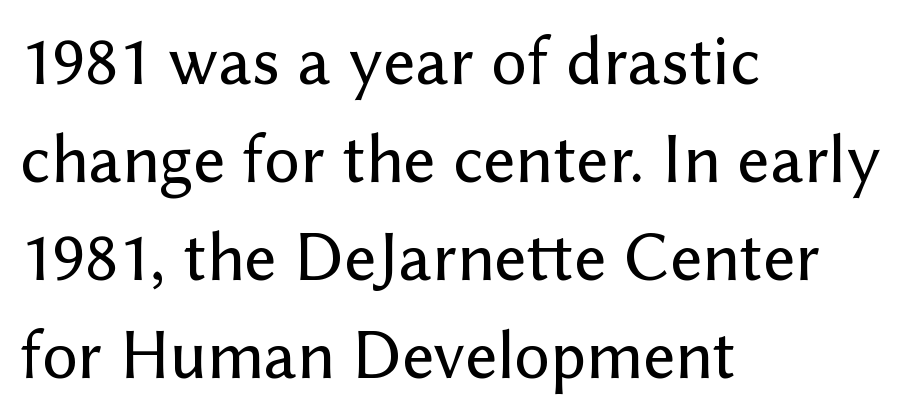
Type style note: lacks serifs. Every character sits straight up, as roman type does. The passage shown has conventional tracking throughout. A clean baseline with only descenders dipping below it. The vertical gap from one line to the next is medium.
